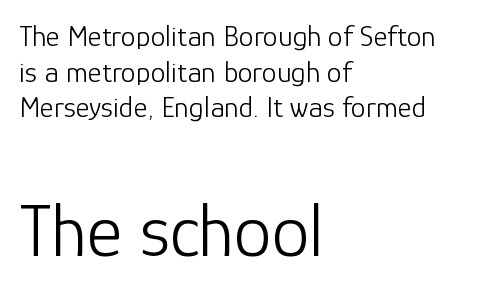
Q: Is the text bold? A: No.
Q: Is the text italic (slanted)? A: No, it is upright.
Q: Is the typeface a serif or a sans-serif typeface? A: Sans-serif.
Q: Is the text underlined? A: No.
Q: How is the paragraph aligned? A: Left-aligned.
Q: Is the spacing between letters normal or unusually wide? A: Normal.
Q: Which block of text is set in a larger size, the first (top) or the second (bottom)? A: The second (bottom) one.
Q: Width (condensed, normal, or wide)? A: Normal.
Q: Stroke contrast? A: Low.
Q: x-height? A: Medium.
Q: Monospaced? A: No.
